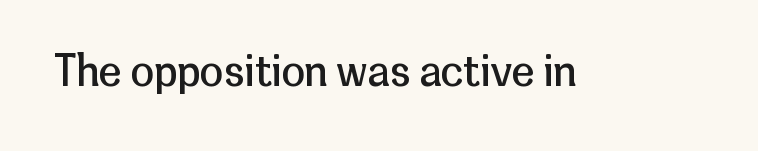
Q: Is the text bold? A: No.
Q: Is the text italic (slanted)? A: No, it is upright.
Q: Is the typeface a serif or a sans-serif typeface? A: Sans-serif.
Q: Is the text underlined? A: No.
Q: Is the spacing between letters normal or unusually wide? A: Normal.
Q: Width (condensed, normal, or wide)? A: Normal.
Q: Stroke contrast? A: Low.
Q: x-height? A: Medium.
Q: Monospaced? A: No.
